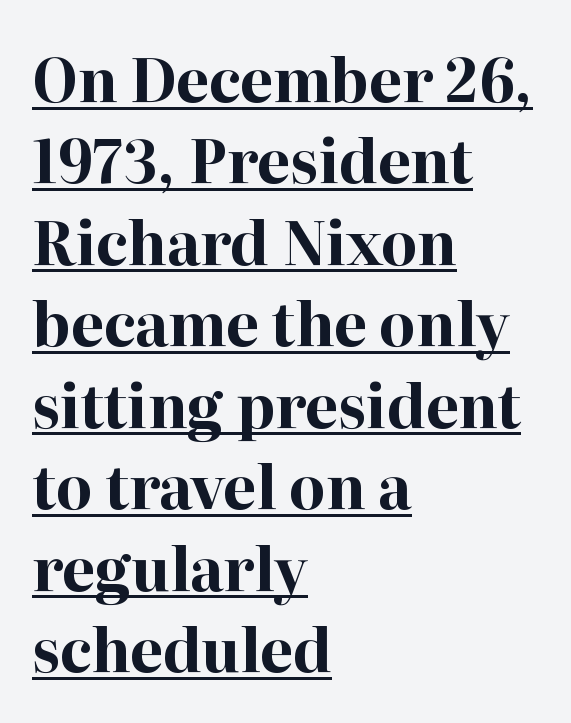
{"serif": "yes", "italic": "no", "bold": "yes", "weight": "bold", "width": "normal", "stroke_contrast": "high", "x_height": "medium", "monospaced": "no", "underline": "yes", "align": "left", "line_spacing": "normal", "line_spacing_ratio": 1.38, "letter_spacing": "normal", "letter_spacing_em": 0.0, "glyph_px": 59}
